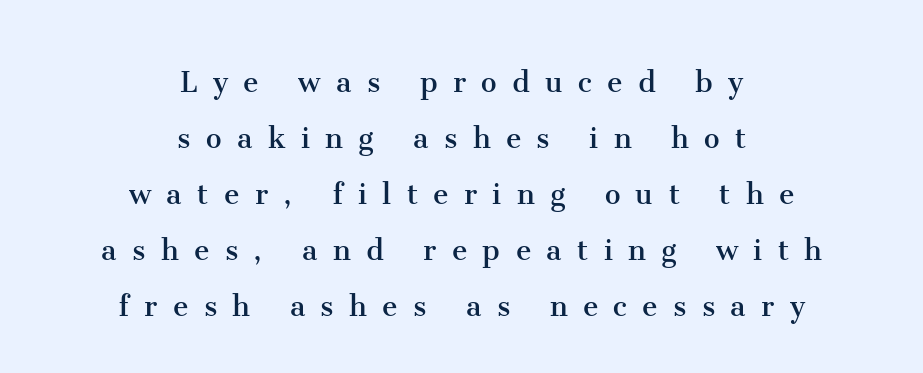
Q: Is the text bold? A: No.
Q: Is the text italic (slanted)? A: No, it is upright.
Q: Is the typeface a serif or a sans-serif typeface? A: Serif.
Q: Is the text underlined? A: No.
Q: How is the paragraph aligned? A: Centered.
Q: Is the spacing between letters normal or unusually wide? A: Unusually wide.
Q: Is the spacing between lines tight, normal or loose? A: Normal.
Q: Width (condensed, normal, or wide)? A: Normal.
Q: Stroke contrast? A: Medium.
Q: x-height? A: Medium.
Q: Monospaced? A: No.
